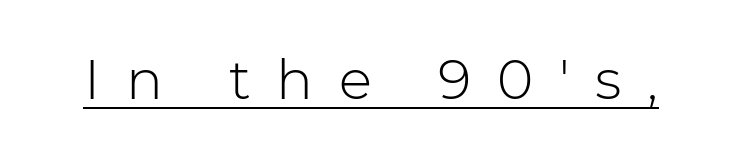
The image shows 55 px light sans-serif type, upright; set unusually wide letter spacing (+0.47 em), underlined; low stroke contrast and a medium x-height.
